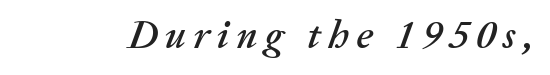
{"italic": "yes", "lean": "right", "slant_degrees": 20, "width": "normal", "stroke_contrast": "medium", "x_height": "medium", "monospaced": "no", "underline": "no", "glyph_px": 40}
